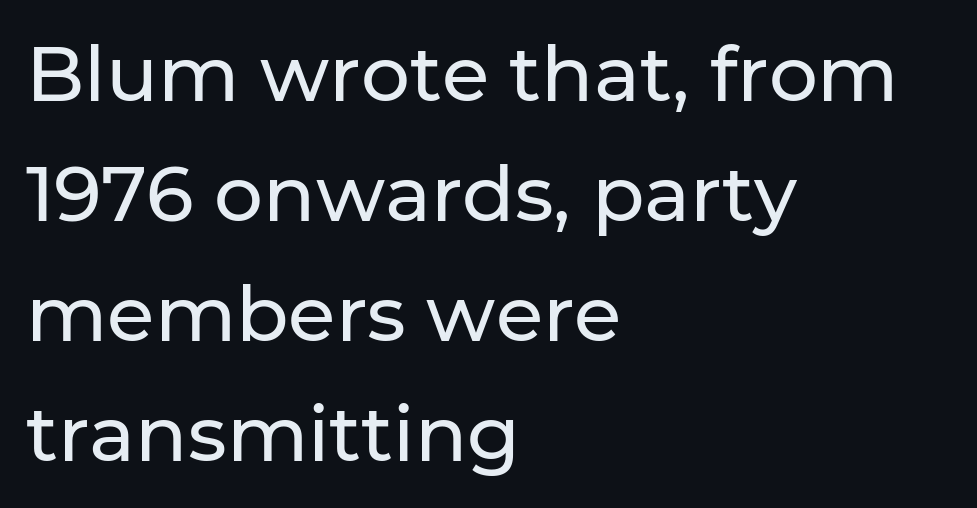
{"serif": "no", "italic": "no", "width": "normal", "stroke_contrast": "low", "x_height": "medium", "monospaced": "no", "underline": "no", "align": "left", "line_spacing": "normal", "line_spacing_ratio": 1.56, "letter_spacing": "normal", "letter_spacing_em": 0.0, "glyph_px": 77}
